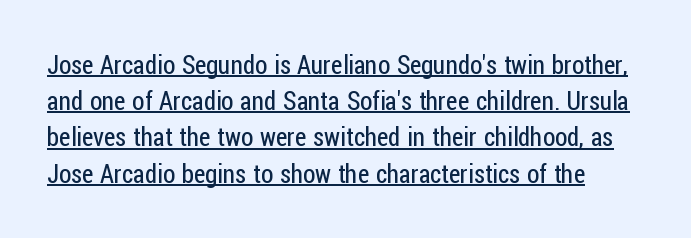
The cut favours lightness, reaching ordinary text weight at its darkest. Evenly set lines give the paragraph a standard silhouette. Do the letters lean? They stand straight. The words here are underlined.
